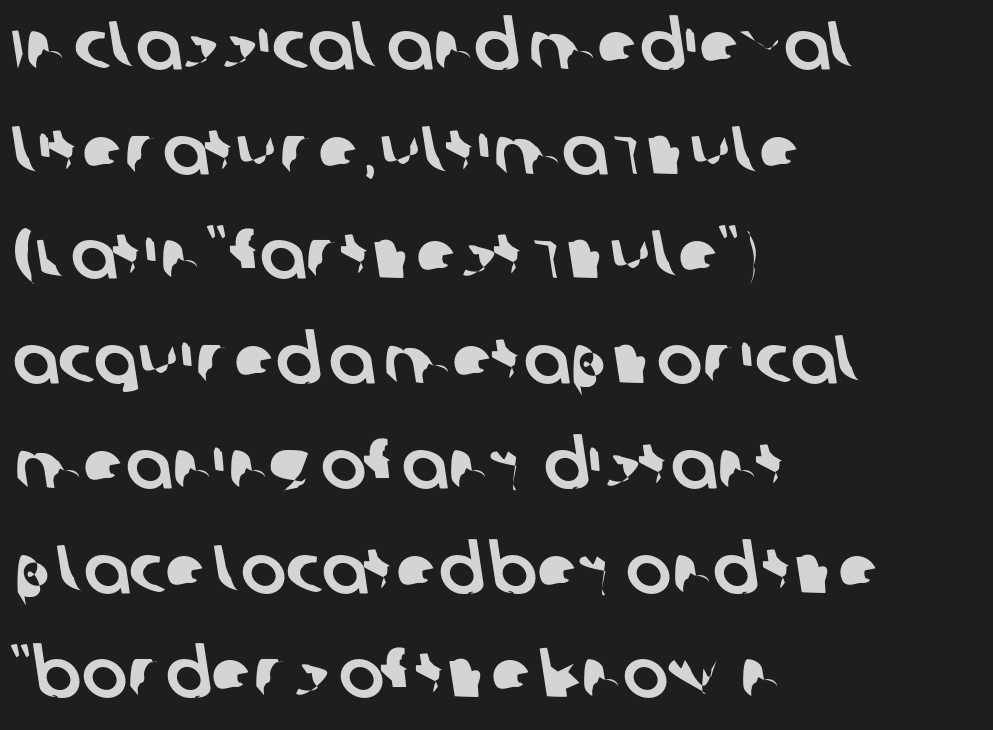
Q: Is the typeface a serif or a sans-serif typeface? A: Sans-serif.
Q: Is the text underlined? A: No.
Q: How is the paragraph aligned? A: Left-aligned.
Q: Is the spacing between letters normal or unusually wide? A: Normal.
Q: Is the spacing between lines tight, normal or loose? A: Normal.
Q: Width (condensed, normal, or wide)? A: Normal.
Q: Stroke contrast? A: Low.
Q: x-height? A: Large.
Q: Monospaced? A: No.
